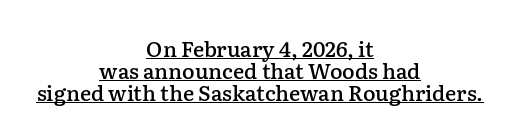
The image shows 21 px text type, upright; set centered, tight line spacing (1.04x), normal letter spacing, underlined.
